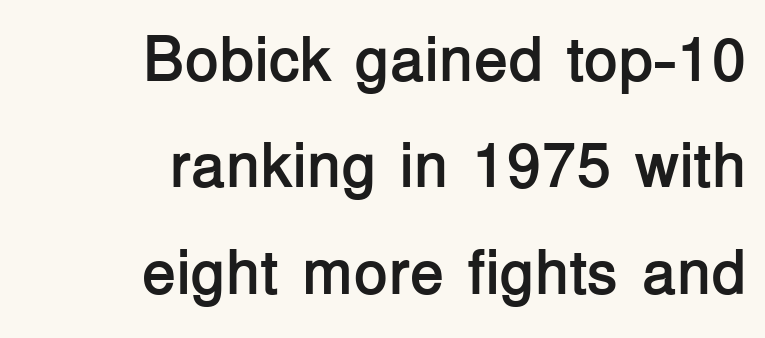
These words are printed bold, with thick strokes throughout. The rows are spaced the way most documents space them. Font category for this specimen: sans-serif. A typesetter would call this zero additional tracking. Notice how the stems are strictly vertical — no italics here. The paragraph has a hard right edge and a soft left edge.
